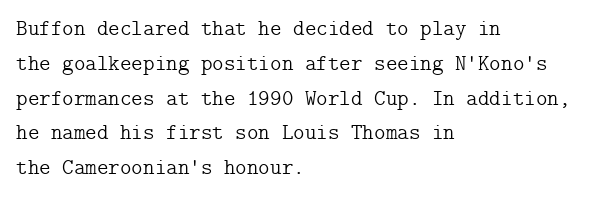
All the whitespace from short lines collects on the right. No extra tracking has been applied to these lines. Characters remain perfectly vertical along every line. The space beneath each line is pristine and unruled. Vertical stems look standard width or narrower in stroke.
